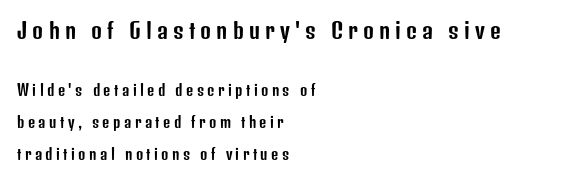
Honestly, there is no underline to notice here at all. These lines were composed using upright roman letters. Between one letter and the next there's a generous, obvious gap. Two sizes are in play, and the larger belongs to the first block. Regarding leading, the lines here are spaced well apart.
